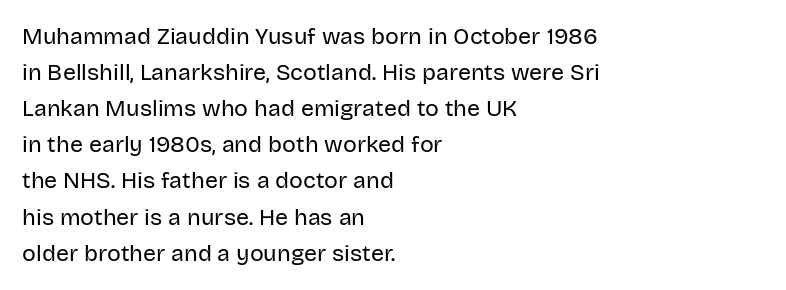
Q: Is the text bold? A: No.
Q: Is the text italic (slanted)? A: No, it is upright.
Q: Is the text underlined? A: No.
Q: How is the paragraph aligned? A: Left-aligned.
Q: Is the spacing between letters normal or unusually wide? A: Normal.
Q: Is the spacing between lines tight, normal or loose? A: Normal.
